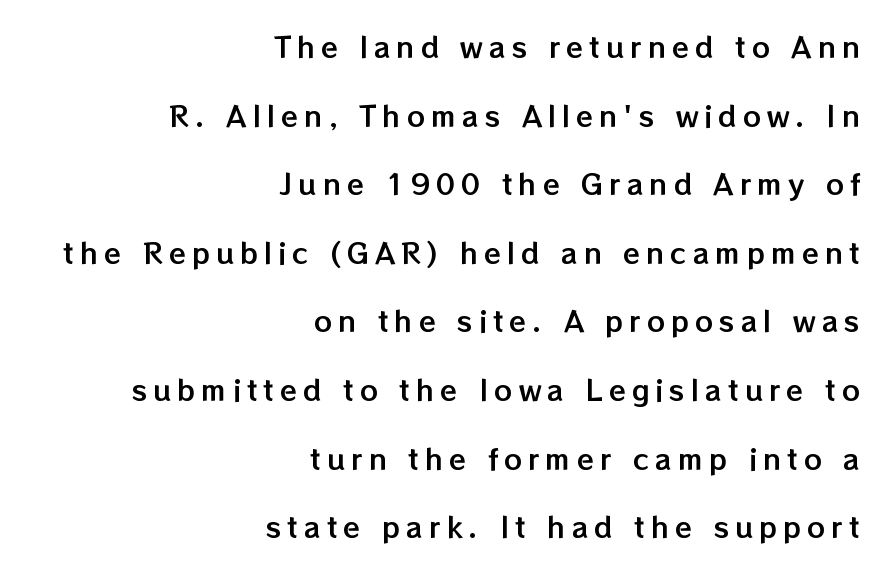
The image shows 28 px text type, upright; set right-aligned, loose line spacing (2.45x), unusually wide letter spacing (+0.21 em), not underlined; low stroke contrast and a medium x-height.
